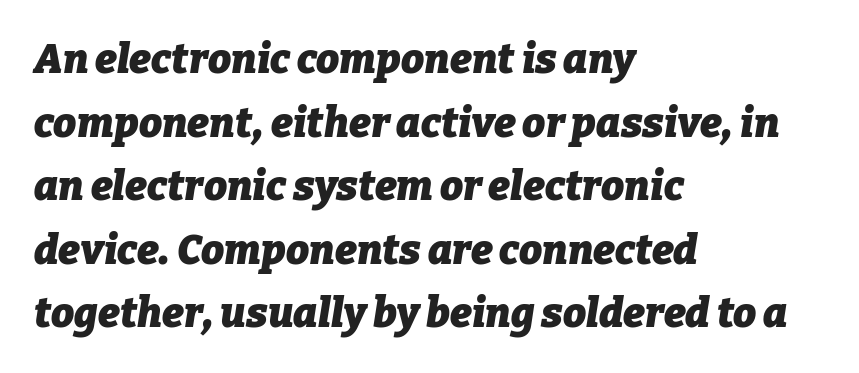
The compositor pushed each line to the left boundary. Thick stems and heavy bowls — unmistakably bold. The rendering uses natural spacing where letterforms have individual widths. The lines sit at an ordinary, default distance from one another.
